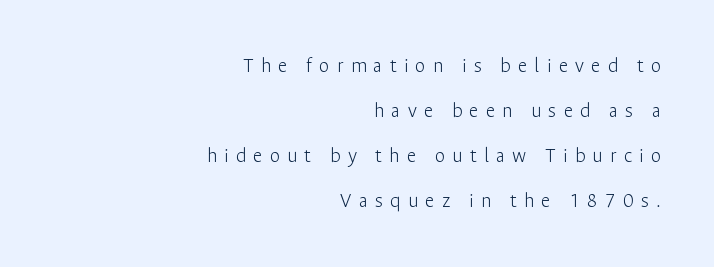
The image shows 21 px text type, upright; set right-aligned, loose line spacing (2.14x), unusually wide letter spacing (+0.34 em), not underlined.
